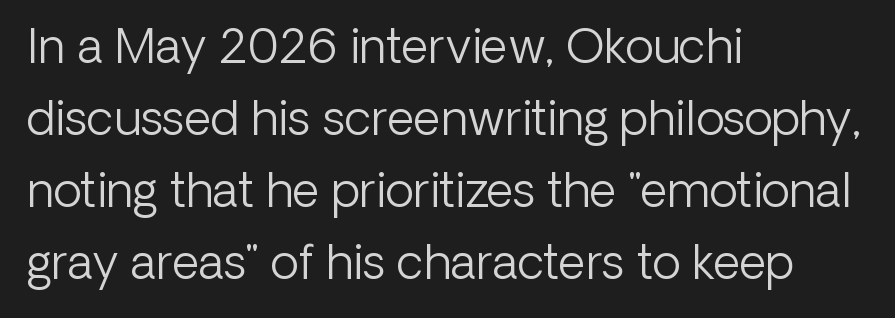
{"serif": "no", "italic": "no", "bold": "no", "weight": "light", "width": "normal", "stroke_contrast": "low", "x_height": "medium", "monospaced": "no", "underline": "no", "align": "left", "line_spacing": "normal", "line_spacing_ratio": 1.53, "letter_spacing": "normal", "letter_spacing_em": 0.0, "glyph_px": 47}
